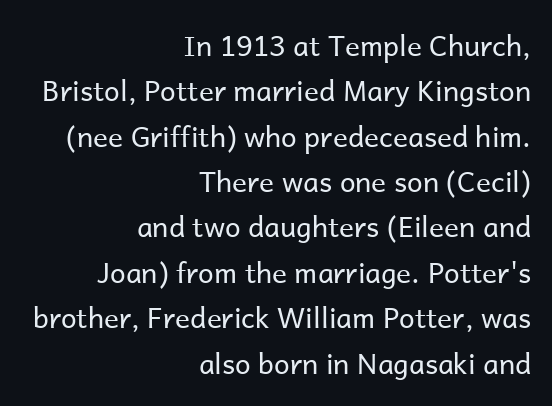
Rendered with straight, roman letterforms. Each line ends at the same right margin while the left side varies. Bare-footed words on every line. Nope, no serifs anywhere on these letters. This reads as an unemphasized weight, regular at the heaviest.
